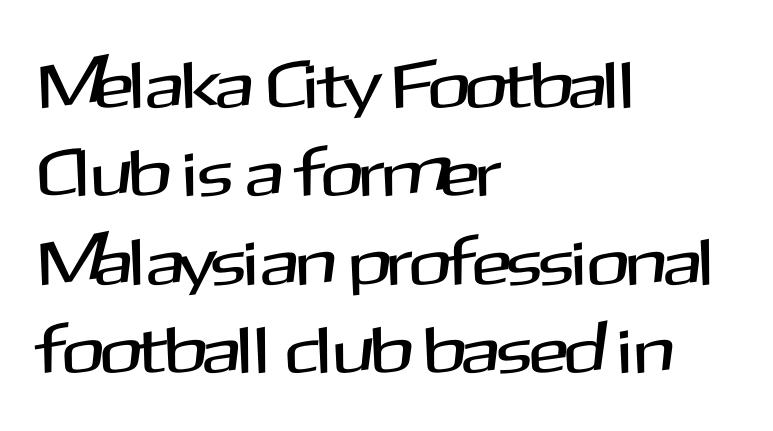
{"serif": "no", "italic": "no", "width": "normal", "stroke_contrast": "medium", "x_height": "medium", "monospaced": "no", "underline": "no", "align": "left", "line_spacing": "normal", "line_spacing_ratio": 1.34, "letter_spacing": "normal", "letter_spacing_em": 0.0, "glyph_px": 66}
